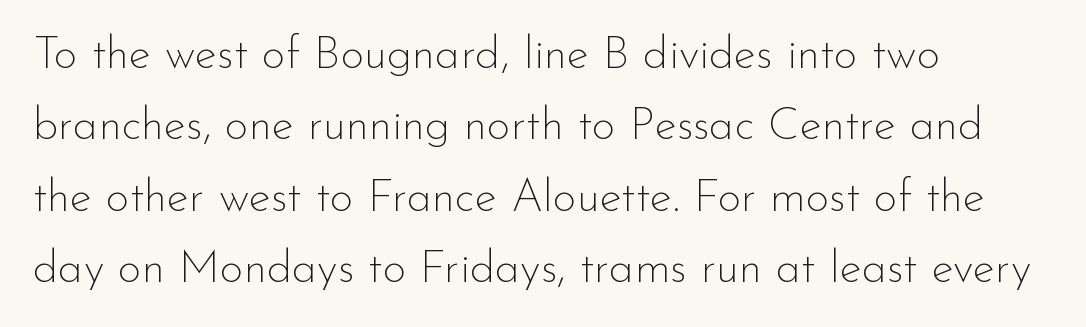
No extra ink here — the face is not bold. The passage shown is not underscored anywhere. The rag falls on the right side of this text block. In terms of leading, this rendering sits right in the middle.
